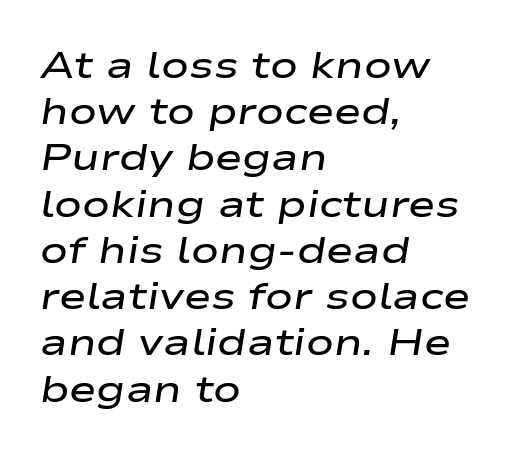
Q: Is the text bold? A: Semi-bold.
Q: Is the text italic (slanted)? A: Yes, it leans right by about 9 degrees.
Q: Is the text underlined? A: No.
Q: How is the paragraph aligned? A: Left-aligned.
Q: Is the spacing between letters normal or unusually wide? A: Normal.
Q: Is the spacing between lines tight, normal or loose? A: Normal.
Q: Width (condensed, normal, or wide)? A: Wide.
Q: Stroke contrast? A: Low.
Q: x-height? A: Medium.
Q: Monospaced? A: No.
